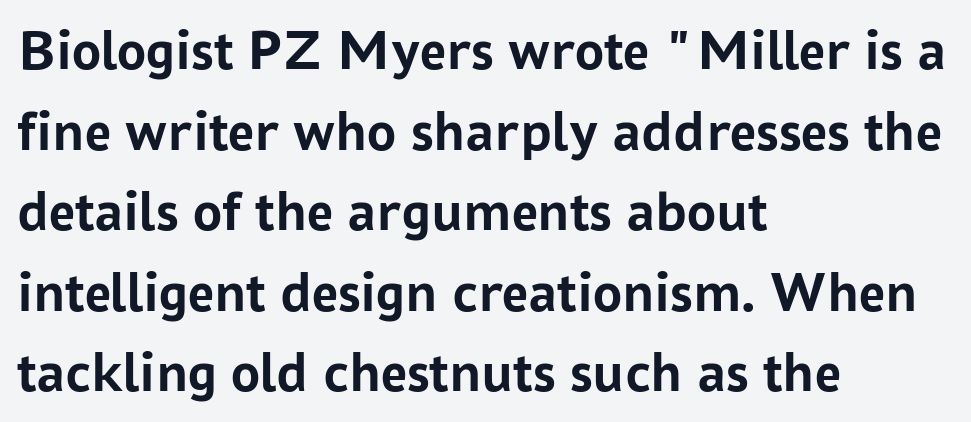
Q: Is the text bold? A: Yes.
Q: Is the text italic (slanted)? A: No, it is upright.
Q: Is the typeface a serif or a sans-serif typeface? A: Sans-serif.
Q: Is the text underlined? A: No.
Q: How is the paragraph aligned? A: Left-aligned.
Q: Is the spacing between letters normal or unusually wide? A: Normal.
Q: Is the spacing between lines tight, normal or loose? A: Normal.
Q: Width (condensed, normal, or wide)? A: Normal.
Q: Stroke contrast? A: Low.
Q: x-height? A: Medium.
Q: Monospaced? A: No.
